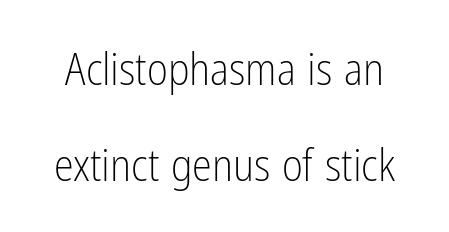
Do the characters align in a grid? No, the font is proportional. No letter is thick-stroked: the sample isn't bold. The lettering holds an erect, upright posture throughout. The words here are not underlined.
